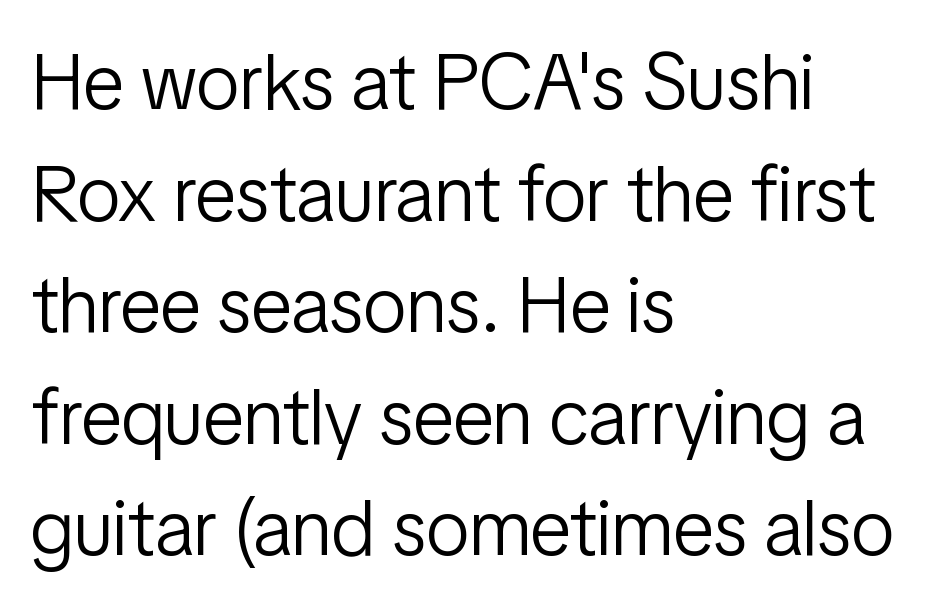
The image shows 78 px light, condensed sans-serif type, upright; set left-aligned, normal line spacing (1.43x), normal letter spacing, not underlined; low stroke contrast and a medium x-height.
